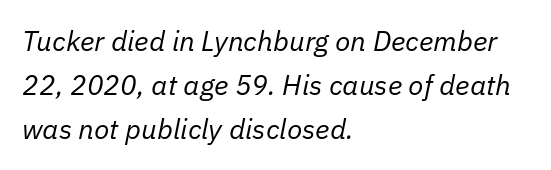
{"italic": "yes", "lean": "right", "slant_degrees": 11, "bold": "no", "weight": "regular", "width": "normal", "stroke_contrast": "low", "x_height": "medium", "monospaced": "no", "underline": "no", "align": "left", "line_spacing": "normal", "line_spacing_ratio": 1.58, "letter_spacing": "normal", "letter_spacing_em": 0.0, "glyph_px": 28}
